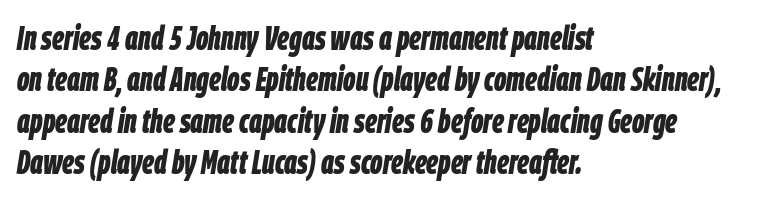
How are the letters spaced? Ordinarily, with no added tracking. How heavy is the stroke? Heavy — this is a bold. Horizontally, the lines are justified to the leading edge only. The area under the type is left untouched.
